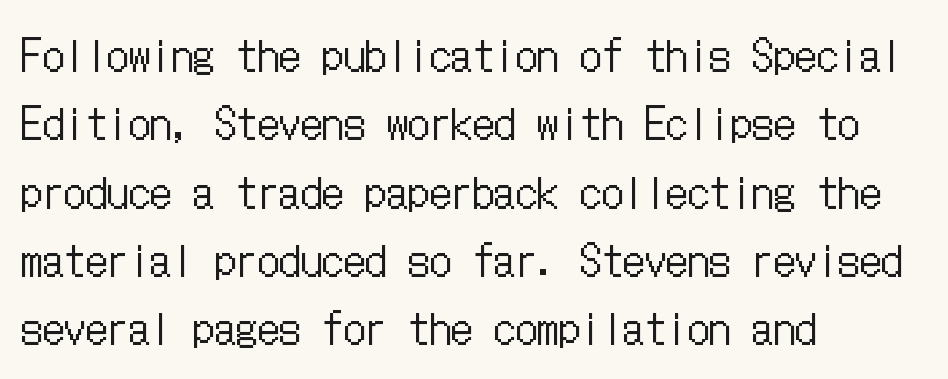
{"italic": "no", "bold": "no", "weight": "regular", "width": "condensed", "stroke_contrast": "low", "x_height": "medium", "underline": "no", "align": "left", "line_spacing": "normal", "line_spacing_ratio": 1.59, "letter_spacing": "normal", "letter_spacing_em": 0.0, "glyph_px": 43}
